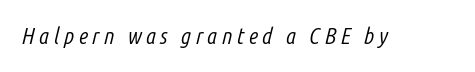
Q: Is the text bold? A: No.
Q: Is the text italic (slanted)? A: Yes, it leans right by about 14 degrees.
Q: Is the text underlined? A: No.
